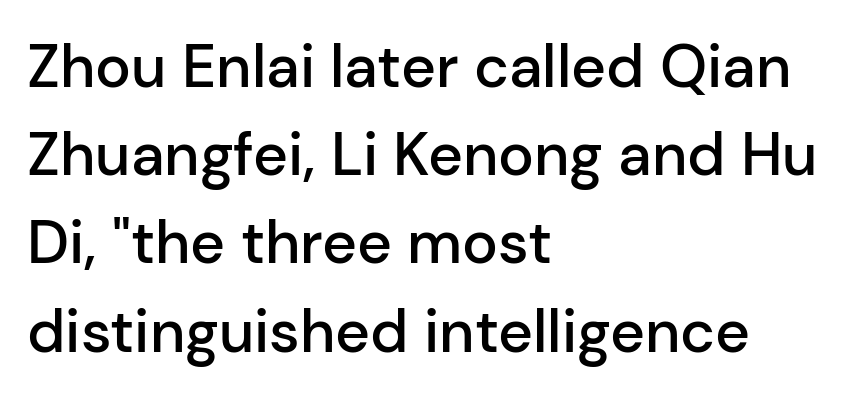
{"serif": "no", "italic": "no", "bold": "semi", "weight": "semibold", "width": "normal", "stroke_contrast": "low", "x_height": "medium", "monospaced": "no", "underline": "no", "align": "left", "line_spacing": "normal", "line_spacing_ratio": 1.47, "letter_spacing": "normal", "letter_spacing_em": 0.0, "glyph_px": 60}
